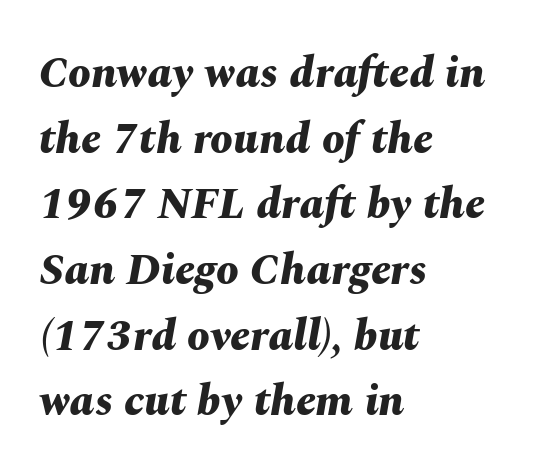
The passage shown stacks its lines at a standard gap. The lettering tilts uniformly, giving the passage an italic look. Every row of glyphs begins at an identical x-position on the left. On the weight axis this lands at bold, roughly 700. Here the designer chose a conventional face with non-uniform glyph widths.
